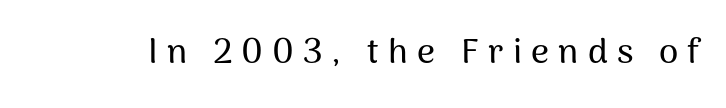
{"serif": "no", "italic": "no", "width": "normal", "stroke_contrast": "medium", "x_height": "medium", "monospaced": "no", "underline": "no", "letter_spacing": "wide", "letter_spacing_em": 0.26, "glyph_px": 35}
